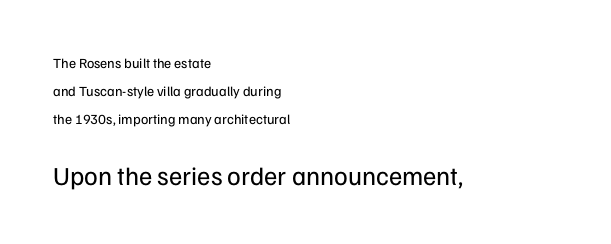
Q: Is the text bold? A: No.
Q: Is the text italic (slanted)? A: No, it is upright.
Q: Is the text underlined? A: No.
Q: How is the paragraph aligned? A: Left-aligned.
Q: Is the spacing between letters normal or unusually wide? A: Normal.
Q: Is the spacing between lines tight, normal or loose? A: Loose.
Q: Which block of text is set in a larger size, the first (top) or the second (bottom)? A: The second (bottom) one.
